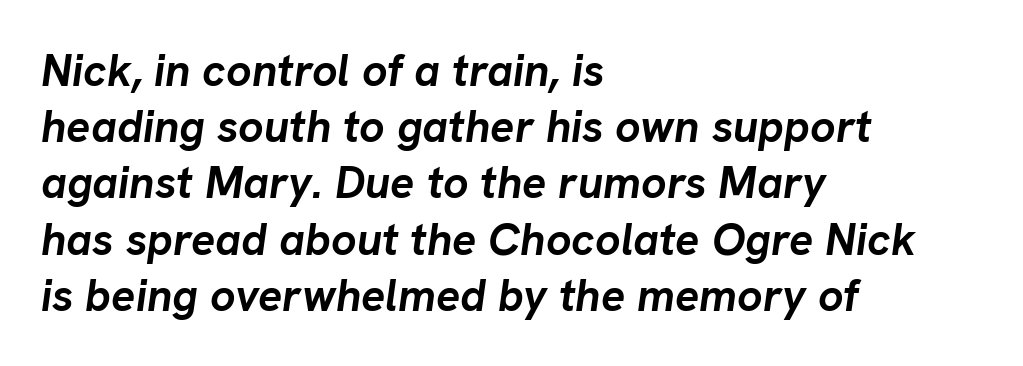
Q: Is the text bold? A: Yes.
Q: Is the text italic (slanted)? A: Yes, it leans right by about 8 degrees.
Q: Is the text underlined? A: No.
Q: How is the paragraph aligned? A: Left-aligned.
Q: Is the spacing between letters normal or unusually wide? A: Normal.
Q: Is the spacing between lines tight, normal or loose? A: Normal.
Q: Width (condensed, normal, or wide)? A: Normal.
Q: Stroke contrast? A: Low.
Q: x-height? A: Medium.
Q: Monospaced? A: No.
